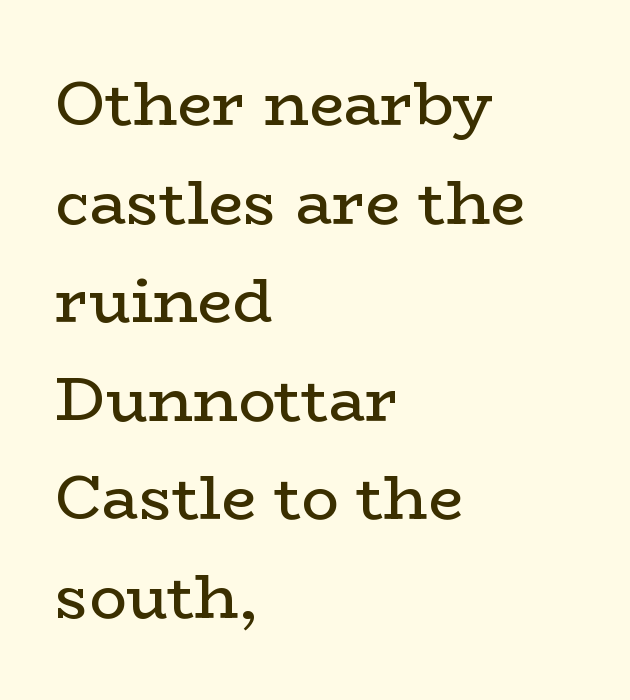
The image shows 62 px regular-weight, wide serif type, upright; set left-aligned, normal line spacing (1.59x), normal letter spacing, not underlined; low stroke contrast and a medium x-height.
